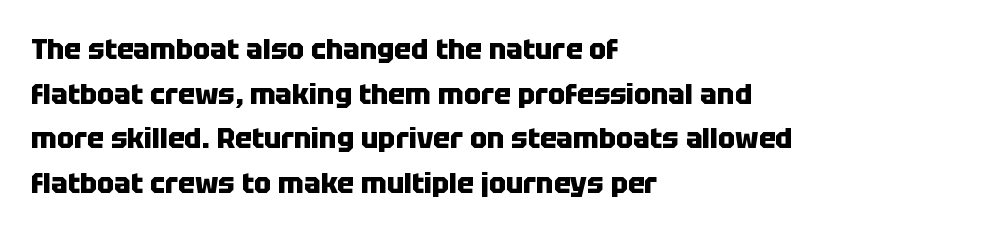
{"serif": "no", "italic": "no", "bold": "yes", "weight": "heavy", "width": "normal", "stroke_contrast": "low", "x_height": "large", "monospaced": "no", "underline": "no", "align": "left", "line_spacing": "normal", "line_spacing_ratio": 1.59, "letter_spacing": "normal", "letter_spacing_em": 0.0, "glyph_px": 28}
